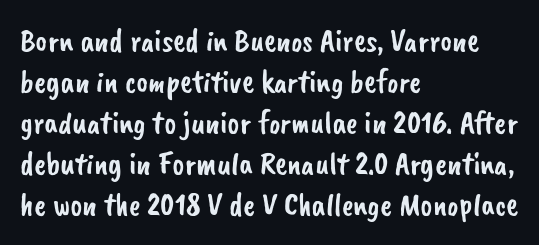
{"serif": "no", "width": "normal", "stroke_contrast": "low", "x_height": "small", "monospaced": "no", "underline": "no", "align": "left", "line_spacing": "normal", "line_spacing_ratio": 1.28, "letter_spacing": "normal", "letter_spacing_em": 0.0, "glyph_px": 32}
